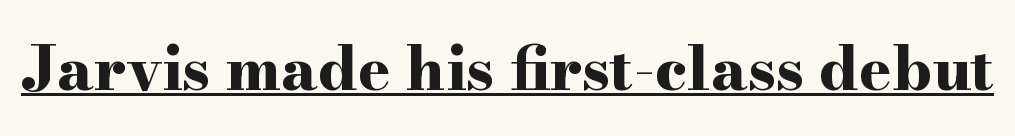
Q: Is the text bold? A: Yes.
Q: Is the text italic (slanted)? A: No, it is upright.
Q: Is the typeface a serif or a sans-serif typeface? A: Serif.
Q: Is the text underlined? A: Yes.
Q: Is the spacing between letters normal or unusually wide? A: Normal.
Q: Width (condensed, normal, or wide)? A: Wide.
Q: Stroke contrast? A: High.
Q: x-height? A: Small.
Q: Monospaced? A: No.
